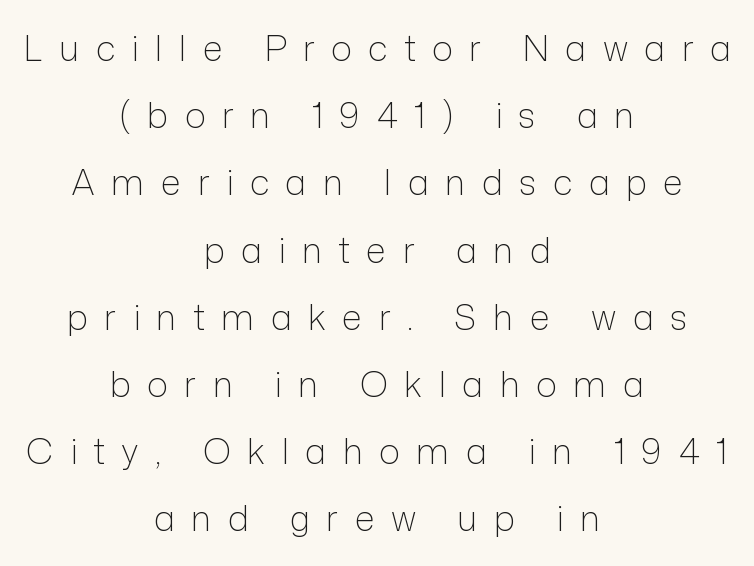
Q: Is the text bold? A: No.
Q: Is the text italic (slanted)? A: No, it is upright.
Q: Is the typeface a serif or a sans-serif typeface? A: Sans-serif.
Q: Is the text underlined? A: No.
Q: How is the paragraph aligned? A: Centered.
Q: Is the spacing between letters normal or unusually wide? A: Unusually wide.
Q: Is the spacing between lines tight, normal or loose? A: Loose.
Q: Width (condensed, normal, or wide)? A: Normal.
Q: Stroke contrast? A: Low.
Q: x-height? A: Medium.
Q: Monospaced? A: No.
